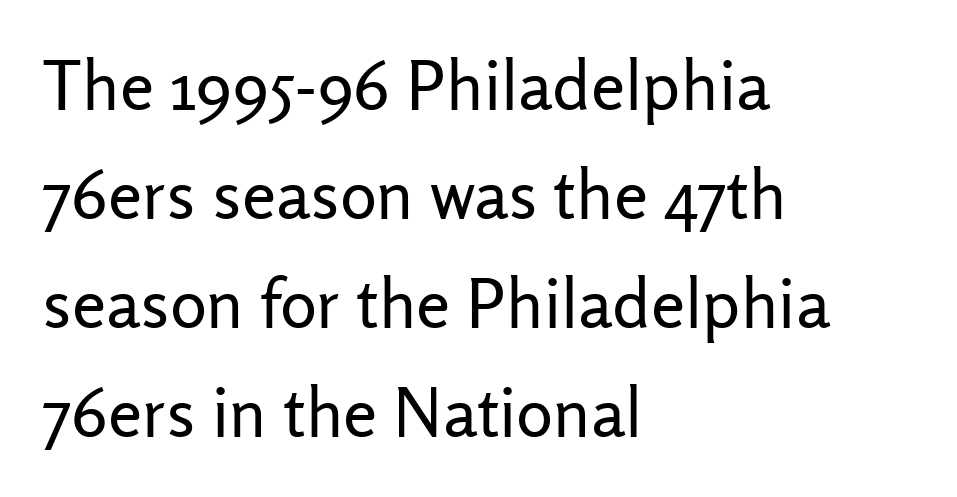
The image shows 69 px regular-weight sans-serif type, upright; set left-aligned, normal line spacing (1.58x), normal letter spacing, not underlined; low stroke contrast and a medium x-height.
